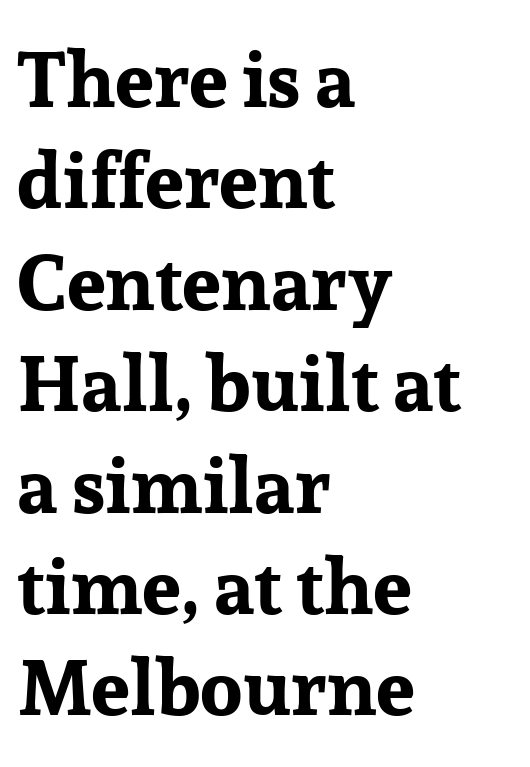
Q: Is the text bold? A: Yes.
Q: Is the text italic (slanted)? A: No, it is upright.
Q: Is the typeface a serif or a sans-serif typeface? A: Serif.
Q: Is the text underlined? A: No.
Q: How is the paragraph aligned? A: Left-aligned.
Q: Is the spacing between letters normal or unusually wide? A: Normal.
Q: Is the spacing between lines tight, normal or loose? A: Normal.
Q: Width (condensed, normal, or wide)? A: Normal.
Q: Stroke contrast? A: Low.
Q: x-height? A: Medium.
Q: Monospaced? A: No.
